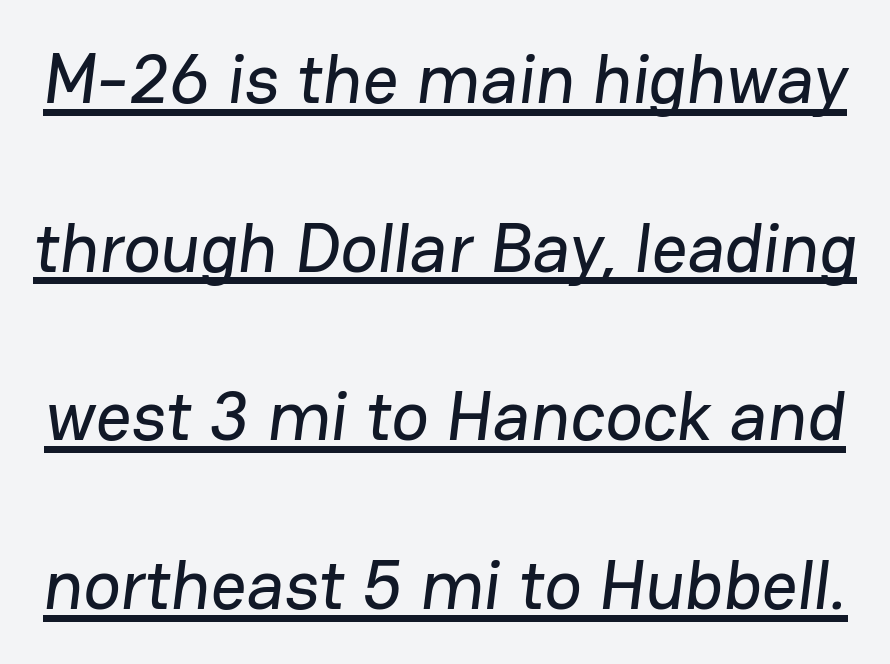
Here the designer chose a conventional face with non-uniform glyph widths. Has an underline been added? It has. The typeface chosen for these lines omits serifs. A typesetter would call this leading open, well beyond the default.
